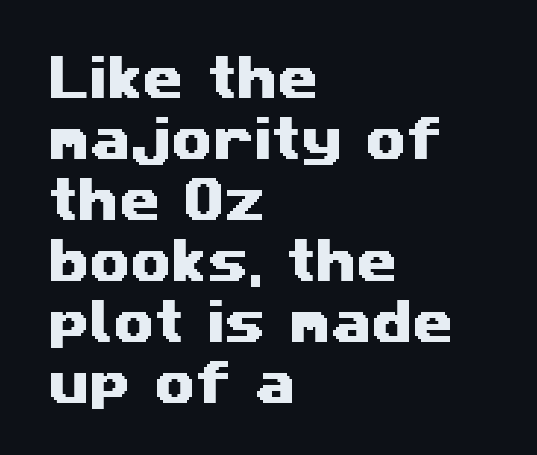
The image shows 47 px wide sans-serif type; set left-aligned, normal line spacing (1.3x), normal letter spacing, not underlined; medium stroke contrast and a medium x-height.
